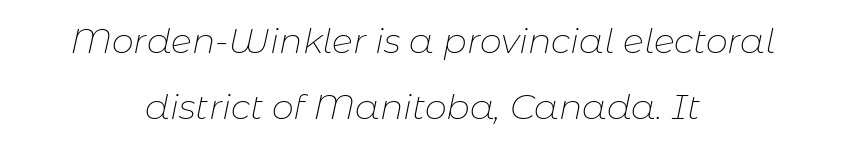
The image shows 35 px thin type, italic (leaning right); set centered, line spacing 1.89x, normal letter spacing, not underlined; low stroke contrast and a medium x-height.
